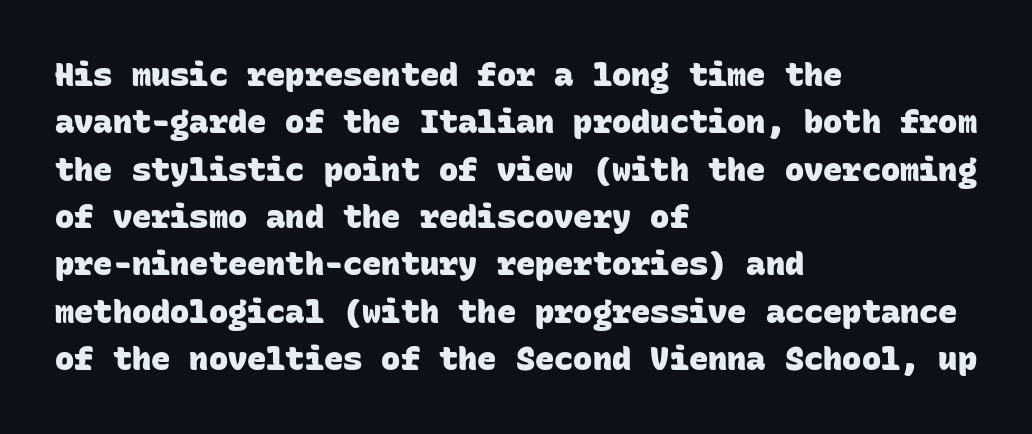
These lines are rendered in a fixed-pitch font. Underlining? Definitely not there. The type is set solid horizontally, with unmodified tracking. Teacher's note: observe the even left margin — that is flush-left alignment.
